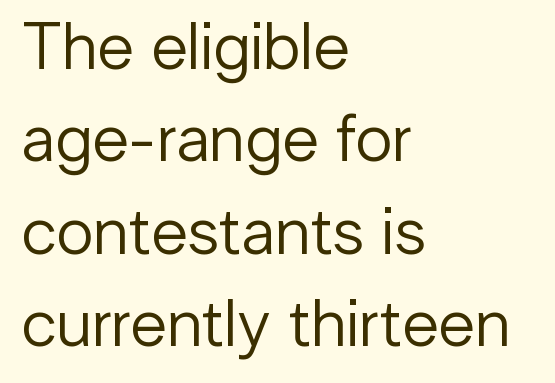
The image shows 67 px regular-weight sans-serif type, upright; set left-aligned, normal line spacing (1.38x), normal letter spacing, not underlined; low stroke contrast and a medium x-height.
